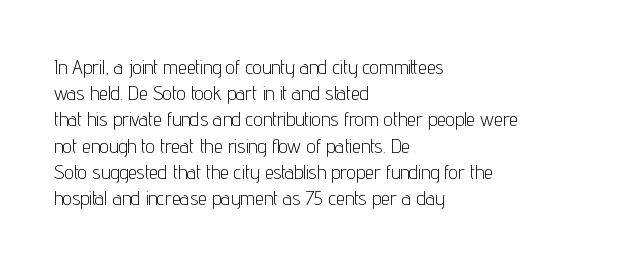
The image shows 20 px text type, upright; set left-aligned, normal line spacing (1.31x), normal letter spacing, not underlined.
